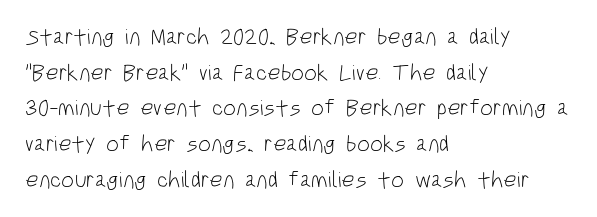
Baseline-to-baseline distance is the conventional proportion of letter height. The passage is arranged the way most books set body copy — flush left. The glyphs are unaccompanied by any horizontal stroke below them. The gaps between neighbouring characters are ordinary and unremarkable.
